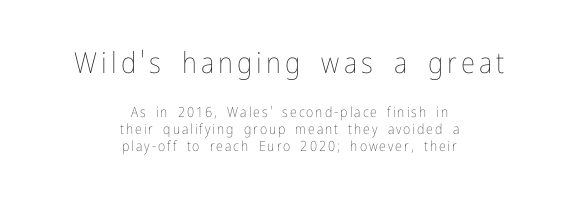
Ascenders rise straight up at ninety degrees. Honestly, there is no underline to notice here at all. This is not heavy type; no bold has been used. Here the designer chose a conventional face with non-uniform glyph widths. Horizontally, the lines are justified to the midpoint only.
